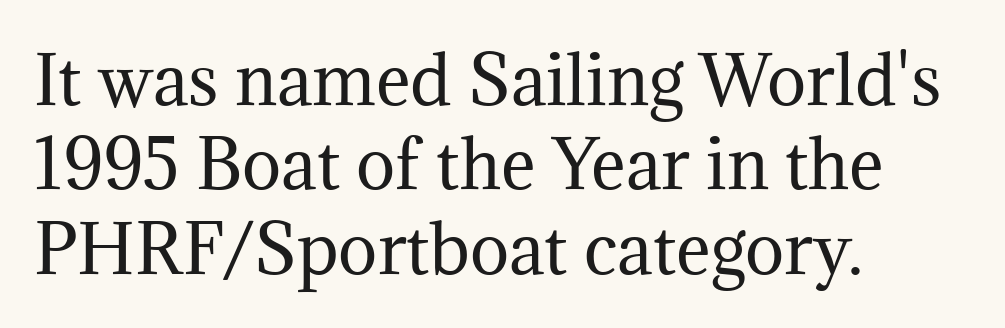
{"serif": "yes", "italic": "no", "bold": "no", "weight": "regular", "width": "normal", "stroke_contrast": "medium", "x_height": "medium", "monospaced": "no", "underline": "no", "align": "left", "line_spacing": "normal", "line_spacing_ratio": 1.28, "letter_spacing": "normal", "letter_spacing_em": 0.0, "glyph_px": 66}
